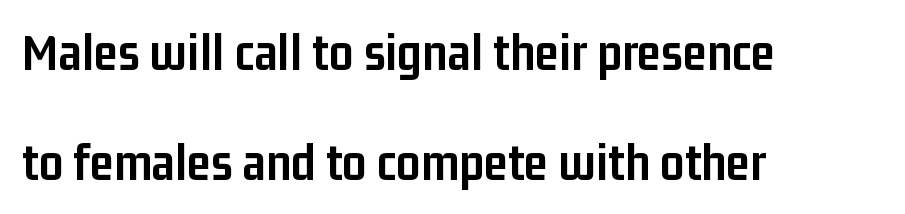
Summary of vertical rhythm: relaxed, with wide interline spacing. Characters remain perfectly vertical along every line. Each word holds together tightly as a unit, with standard inter-letter gaps. Pretty heavy lettering here — definitely bold. Teacher's note: observe the even left margin — that is flush-left alignment. The rendering uses natural spacing where letterforms have individual widths.
